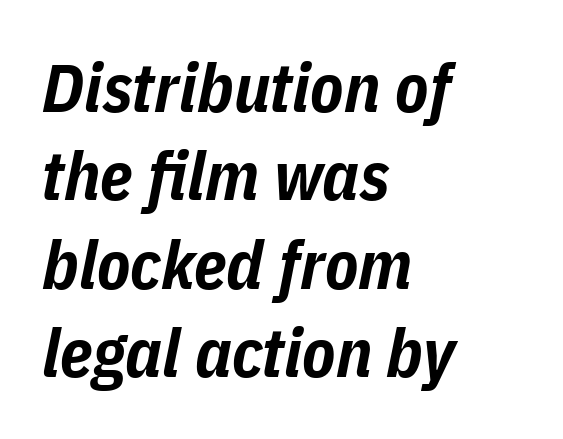
{"italic": "yes", "lean": "right", "slant_degrees": 11, "bold": "yes", "weight": "bold", "width": "condensed", "stroke_contrast": "low", "x_height": "medium", "monospaced": "no", "underline": "no", "align": "left", "line_spacing": "normal", "line_spacing_ratio": 1.3, "letter_spacing": "normal", "letter_spacing_em": 0.0, "glyph_px": 68}
